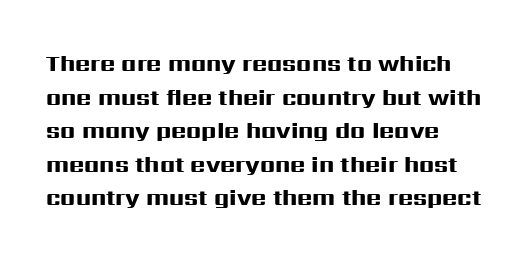
The image shows 23 px bold type, upright; set left-aligned, normal line spacing (1.46x), normal letter spacing, not underlined.
